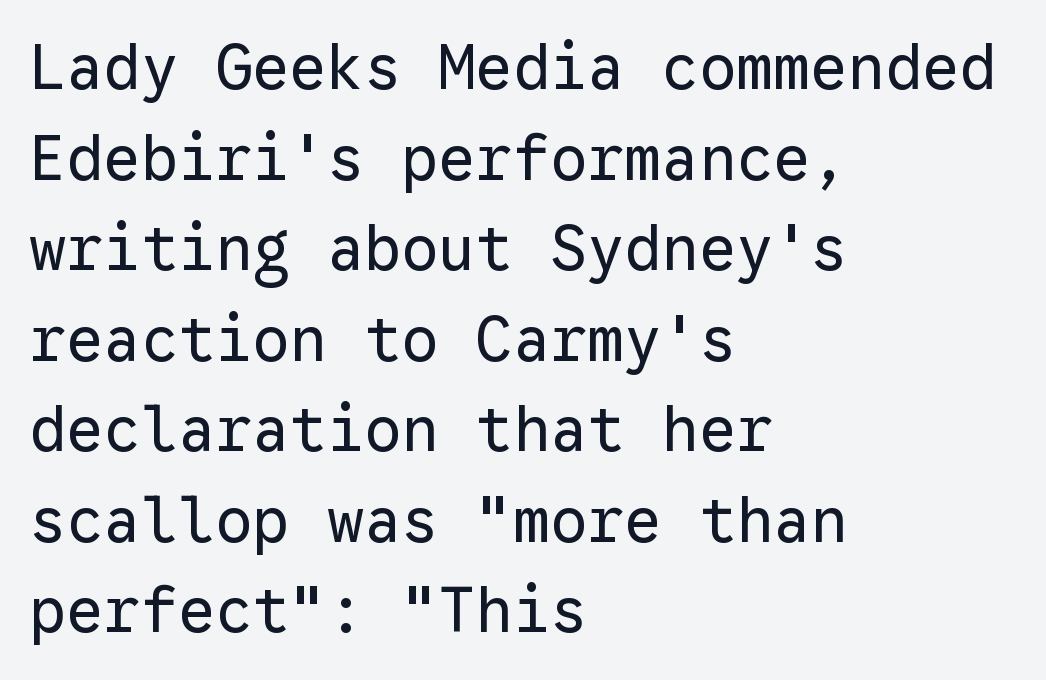
Q: Is the text bold? A: No.
Q: Is the text italic (slanted)? A: No, it is upright.
Q: Is the typeface a serif or a sans-serif typeface? A: Sans-serif.
Q: Is the text underlined? A: No.
Q: How is the paragraph aligned? A: Left-aligned.
Q: Is the spacing between letters normal or unusually wide? A: Normal.
Q: Is the spacing between lines tight, normal or loose? A: Normal.
Q: Width (condensed, normal, or wide)? A: Normal.
Q: Stroke contrast? A: Low.
Q: x-height? A: Medium.
Q: Monospaced? A: Yes.
